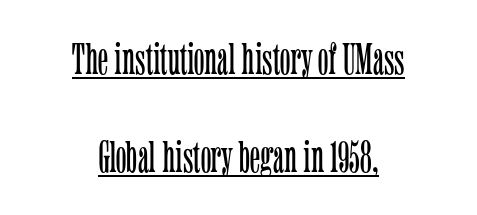
Q: Is the text bold? A: No.
Q: Is the text italic (slanted)? A: No, it is upright.
Q: Is the typeface a serif or a sans-serif typeface? A: Serif.
Q: Is the text underlined? A: Yes.
Q: How is the paragraph aligned? A: Centered.
Q: Is the spacing between letters normal or unusually wide? A: Normal.
Q: Is the spacing between lines tight, normal or loose? A: Loose.
Q: Width (condensed, normal, or wide)? A: Condensed.
Q: Stroke contrast? A: Low.
Q: x-height? A: Medium.
Q: Monospaced? A: No.
